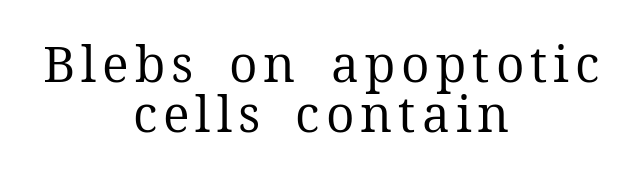
Every row of glyphs is offset so its center matches the block's center. Ordinary non-slanted type is in use. The type family on display is of the serif kind. Vertical spacing — tight.
